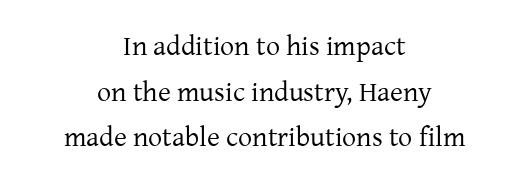
Q: Is the text bold? A: No.
Q: Is the text italic (slanted)? A: No, it is upright.
Q: Is the typeface a serif or a sans-serif typeface? A: Serif.
Q: Is the text underlined? A: No.
Q: How is the paragraph aligned? A: Centered.
Q: Is the spacing between letters normal or unusually wide? A: Normal.
Q: Is the spacing between lines tight, normal or loose? A: Normal.
Q: Width (condensed, normal, or wide)? A: Normal.
Q: Stroke contrast? A: Low.
Q: x-height? A: Medium.
Q: Monospaced? A: No.
